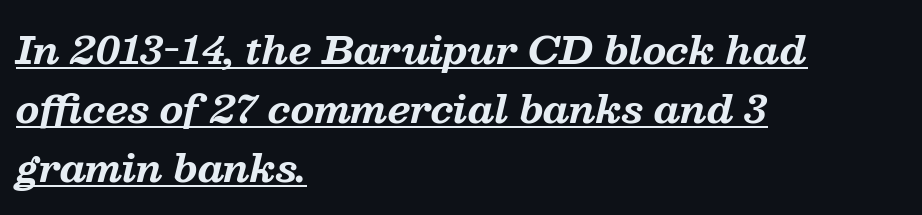
The image shows 38 px bold serif type, italic (leaning right); set left-aligned, normal line spacing (1.55x), normal letter spacing, underlined; medium stroke contrast and a medium x-height.
